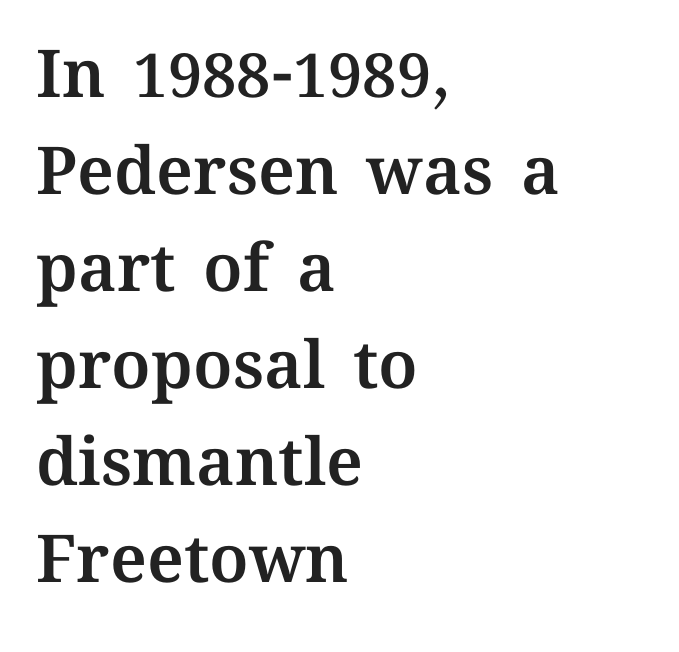
The image shows 66 px text type, upright; set left-aligned, normal line spacing (1.47x), normal letter spacing, not underlined; medium stroke contrast and a medium x-height.
